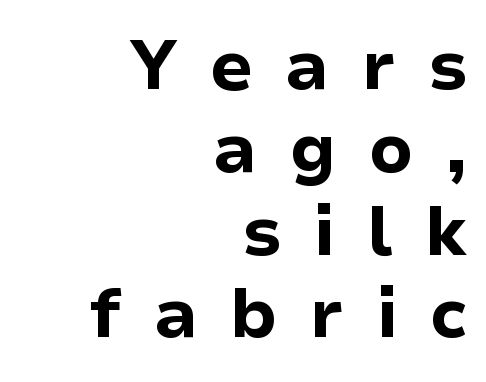
Q: Is the text bold? A: Yes.
Q: Is the text italic (slanted)? A: No, it is upright.
Q: Is the typeface a serif or a sans-serif typeface? A: Sans-serif.
Q: Is the text underlined? A: No.
Q: How is the paragraph aligned? A: Right-aligned.
Q: Is the spacing between letters normal or unusually wide? A: Unusually wide.
Q: Width (condensed, normal, or wide)? A: Normal.
Q: Stroke contrast? A: Low.
Q: x-height? A: Medium.
Q: Monospaced? A: No.
